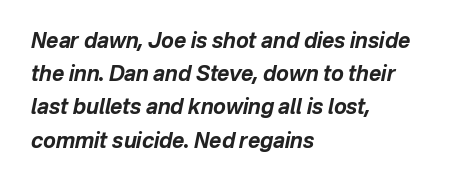
What's the leading like? Ordinary, nothing unusual. Is the block centered? No — it sits flush against the left margin. Inter-character spacing is left at the font's built-in metrics. How heavy is the stroke? Heavy — this is a bold. Lines of text with bare space underneath.
